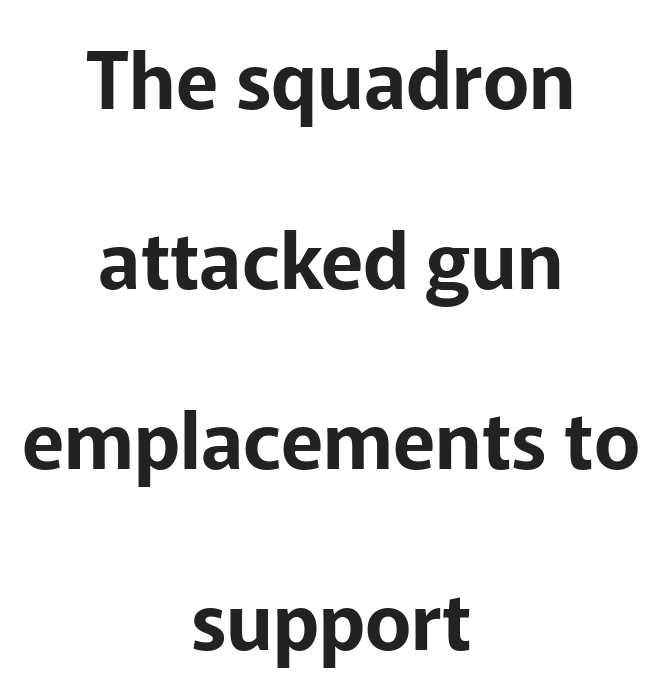
{"serif": "no", "italic": "no", "width": "normal", "stroke_contrast": "low", "x_height": "medium", "monospaced": "no", "underline": "no", "align": "center", "line_spacing": "loose", "line_spacing_ratio": 2.31, "letter_spacing": "normal", "letter_spacing_em": 0.0, "glyph_px": 78}
